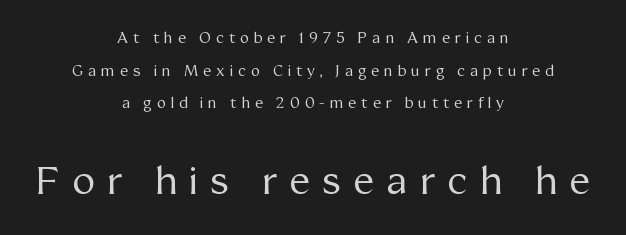
The font is comparable to plain body text, perhaps lighter. The paragraph shown floats in the horizontal middle. The space between consecutive lines is lavish. The letters are spread apart with noticeably loose tracking. The characters display serif detailing at their extremities.
